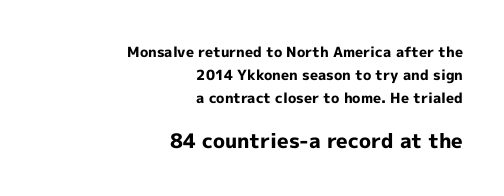
The image shows 20 px bold type, upright; set right-aligned, normal line spacing (1.64x), normal letter spacing, not underlined; the second (bottom) block is 1.43x larger.
